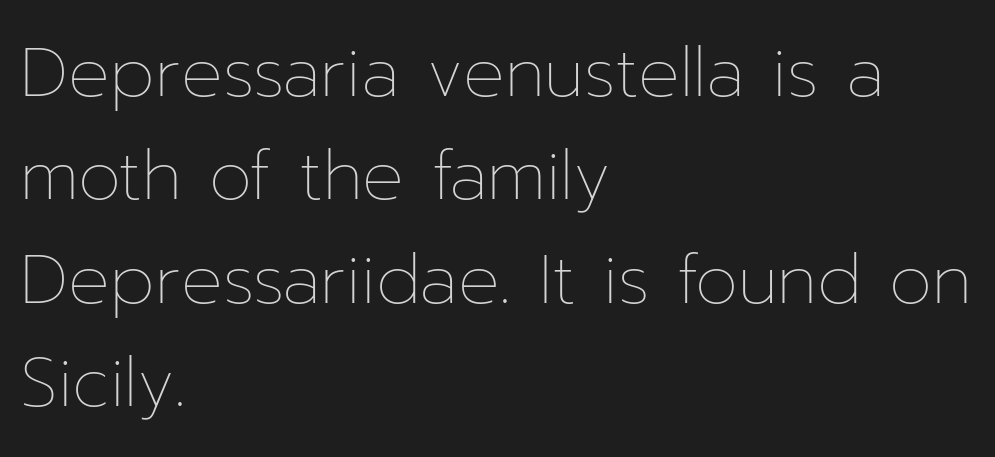
Casual observation: everything's shoved over to the left. Nothing heavy about these letters — not bold at all. A typesetter would call this proportional, since set widths differ per character. The rendering uses a moderate line-height, typical for paragraphs.
